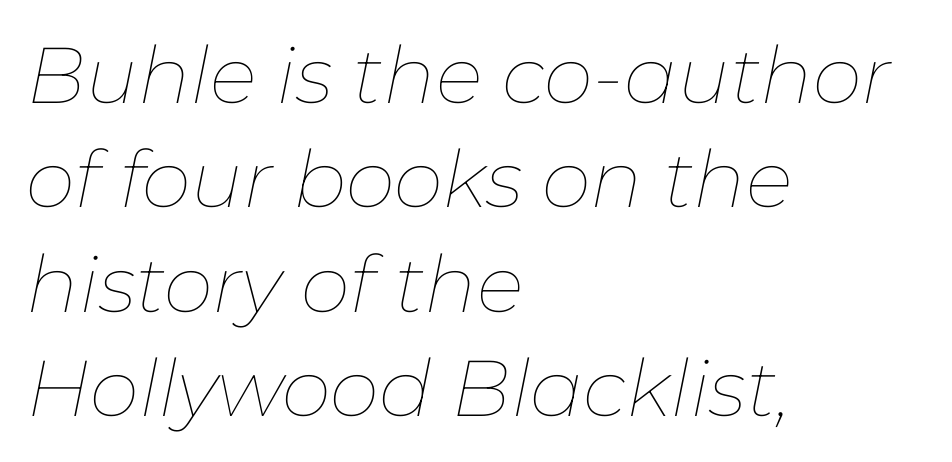
The rendering keeps characters at their native spacing. Summary of weight: not heavy and not bold. Anything drawn beneath the words? Only blank space. The face used here has a pronounced slope to its letters.
